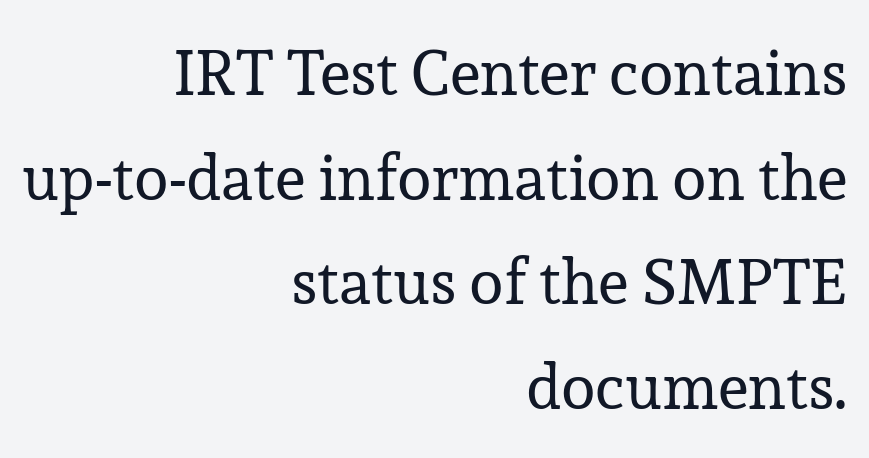
The image shows 63 px regular-weight serif type, upright; set right-aligned, normal line spacing (1.66x), normal letter spacing, not underlined; low stroke contrast and a medium x-height.
